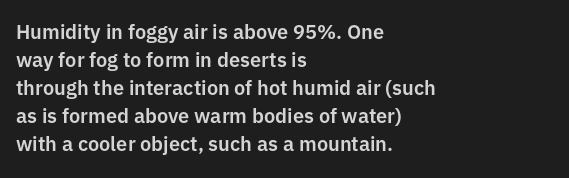
The image shows 20 px text type, upright; set left-aligned, normal line spacing (1.4x), normal letter spacing, not underlined.
